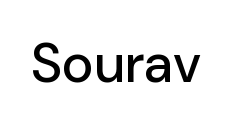
Check under the words: just untouched page. Observe the ordinary spacing: letters are neighbours, not strangers. The type family on display is of the sans-serif kind. Here the designer chose a conventional face with non-uniform glyph widths. The typography opts for an upright posture over an oblique one.
